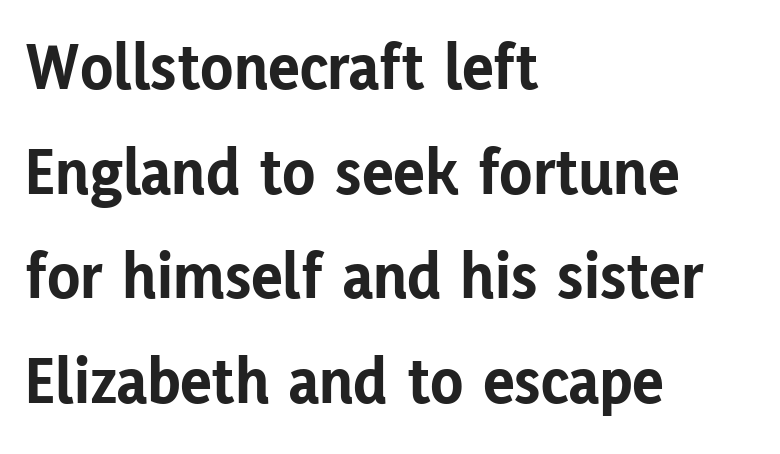
The image shows 67 px bold sans-serif type, upright; set left-aligned, normal line spacing (1.56x), normal letter spacing, not underlined; low stroke contrast and a medium x-height.
